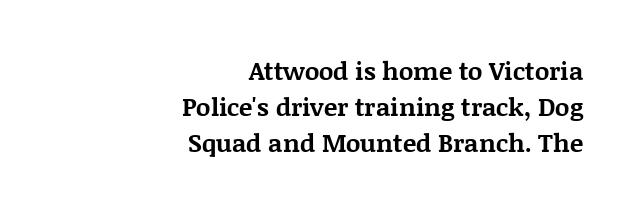
The image shows 25 px bold type, upright; set right-aligned, normal line spacing (1.45x), normal letter spacing, not underlined.
